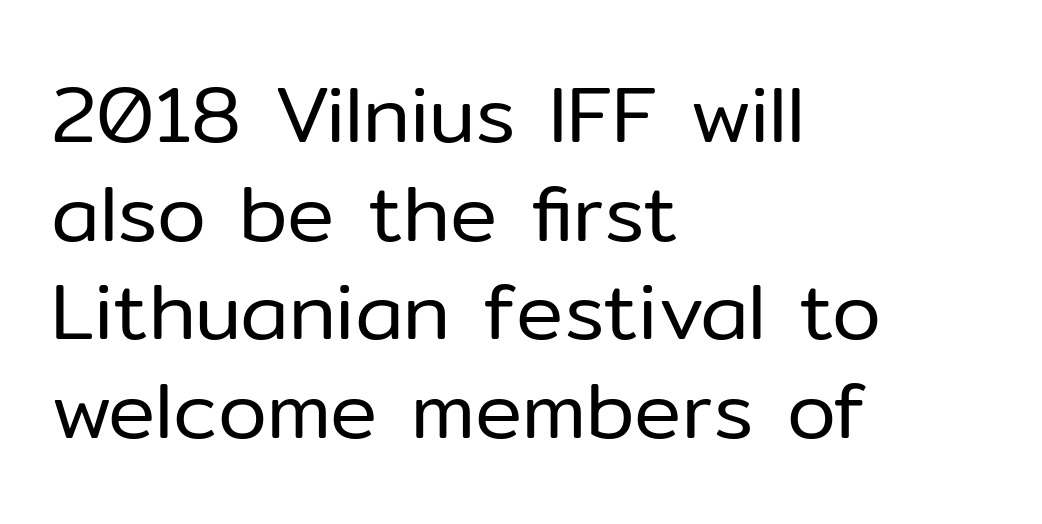
The image shows 79 px regular-weight sans-serif type, upright; set left-aligned, normal line spacing (1.25x), normal letter spacing, not underlined; low stroke contrast and a medium x-height.
